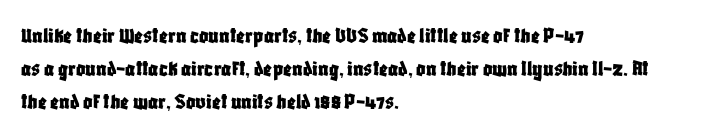
{"italic": "no", "underline": "no", "align": "left", "line_spacing": "normal", "line_spacing_ratio": 1.43, "letter_spacing": "normal", "letter_spacing_em": 0.0, "glyph_px": 23}
